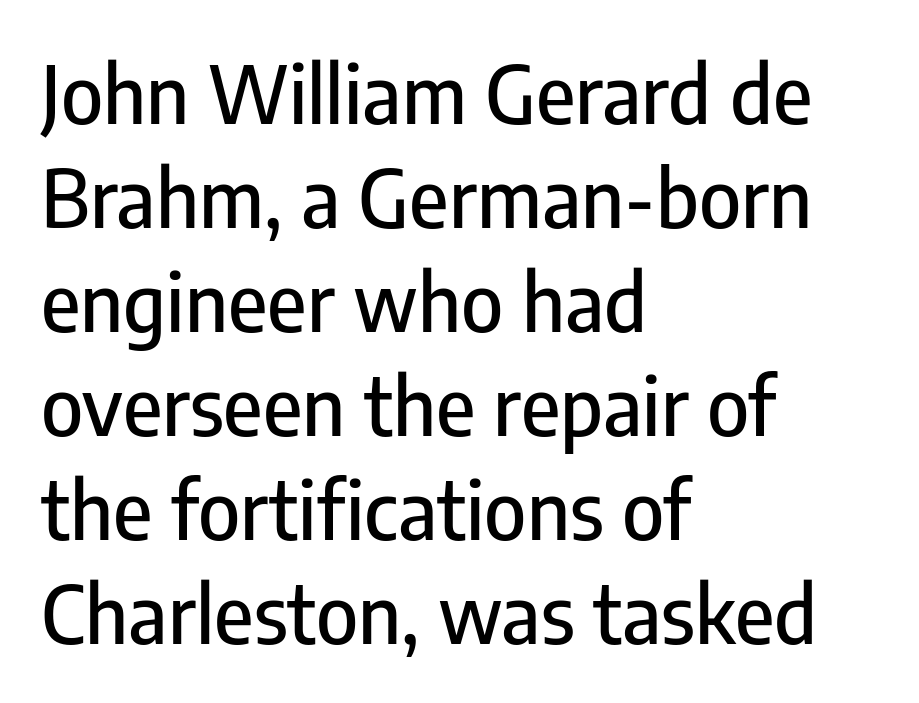
{"serif": "no", "italic": "no", "width": "condensed", "stroke_contrast": "low", "x_height": "medium", "monospaced": "no", "underline": "no", "align": "left", "line_spacing": "normal", "line_spacing_ratio": 1.3, "letter_spacing": "normal", "letter_spacing_em": 0.0, "glyph_px": 80}
